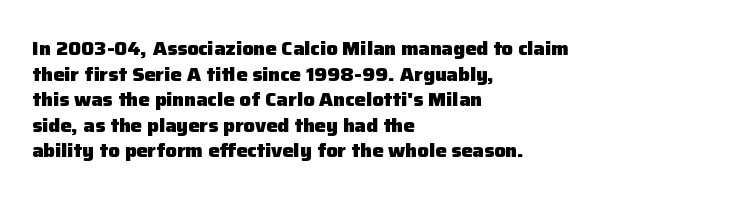
{"italic": "no", "bold": "yes", "underline": "no", "align": "left", "line_spacing": "normal", "line_spacing_ratio": 1.28, "letter_spacing": "normal", "letter_spacing_em": 0.0, "glyph_px": 20}
